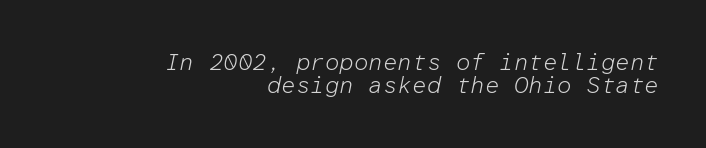
Q: Is the text bold? A: No.
Q: Is the text italic (slanted)? A: Yes, it leans right by about 12 degrees.
Q: Is the text underlined? A: No.
Q: How is the paragraph aligned? A: Right-aligned.
Q: Is the spacing between letters normal or unusually wide? A: Normal.
Q: Is the spacing between lines tight, normal or loose? A: Tight.
